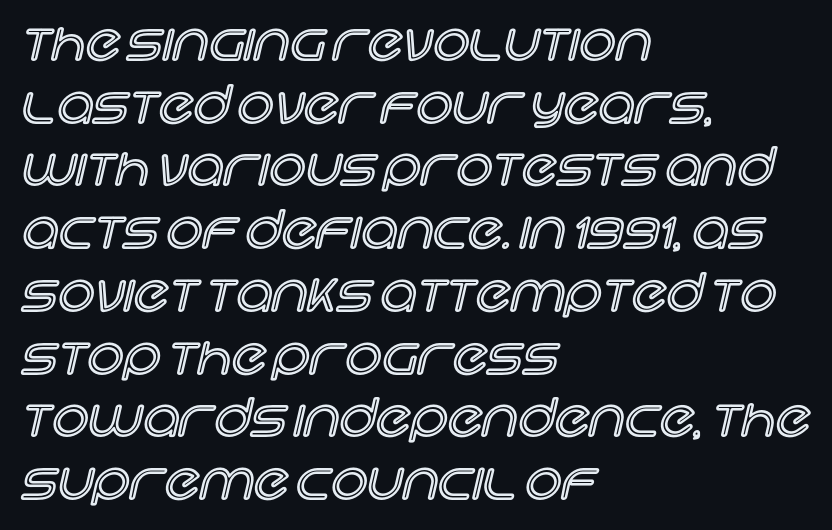
Q: Is the text italic (slanted)? A: Yes.
Q: Is the text underlined? A: No.
Q: How is the paragraph aligned? A: Left-aligned.
Q: Is the spacing between letters normal or unusually wide? A: Normal.
Q: Width (condensed, normal, or wide)? A: Normal.
Q: x-height? A: Large.
Q: Monospaced? A: No.
